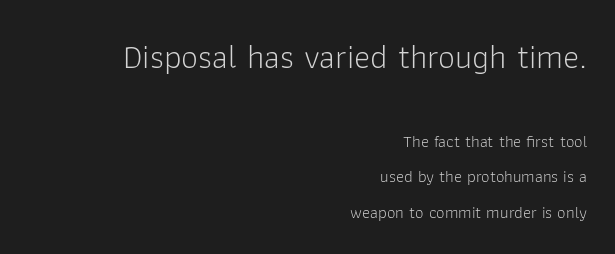
The image shows 34 px light sans-serif type, upright; set right-aligned, loose line spacing (2.1x), normal letter spacing, not underlined; the first (top) block is 2.0x larger; low stroke contrast and a medium x-height.
